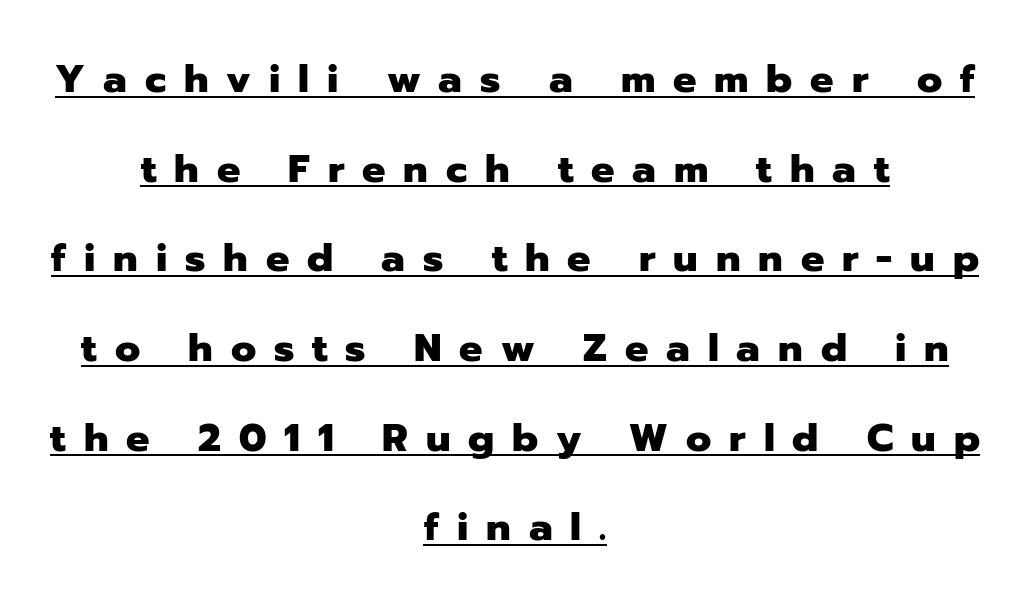
{"serif": "no", "italic": "no", "bold": "yes", "weight": "heavy", "width": "normal", "stroke_contrast": "low", "x_height": "medium", "monospaced": "no", "underline": "yes", "align": "center", "line_spacing": "loose", "line_spacing_ratio": 2.3, "letter_spacing": "wide", "letter_spacing_em": 0.46, "glyph_px": 39}
